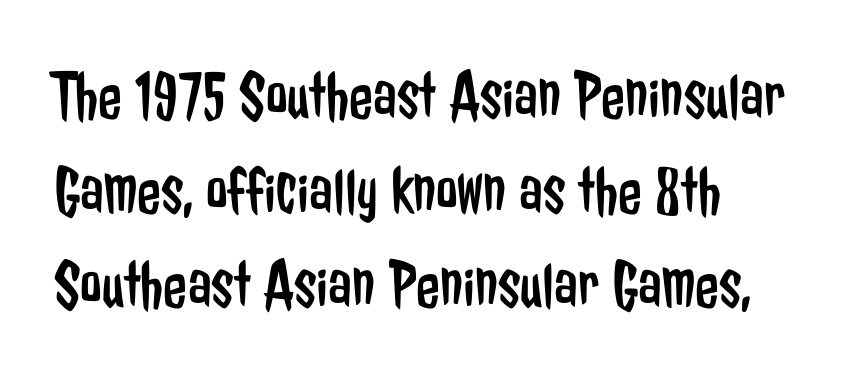
{"serif": "no", "italic": "no", "bold": "no", "weight": "regular", "width": "condensed", "stroke_contrast": "low", "x_height": "medium", "monospaced": "no", "underline": "no", "line_spacing": "normal", "line_spacing_ratio": 1.37, "letter_spacing": "normal", "letter_spacing_em": 0.0, "glyph_px": 69}
